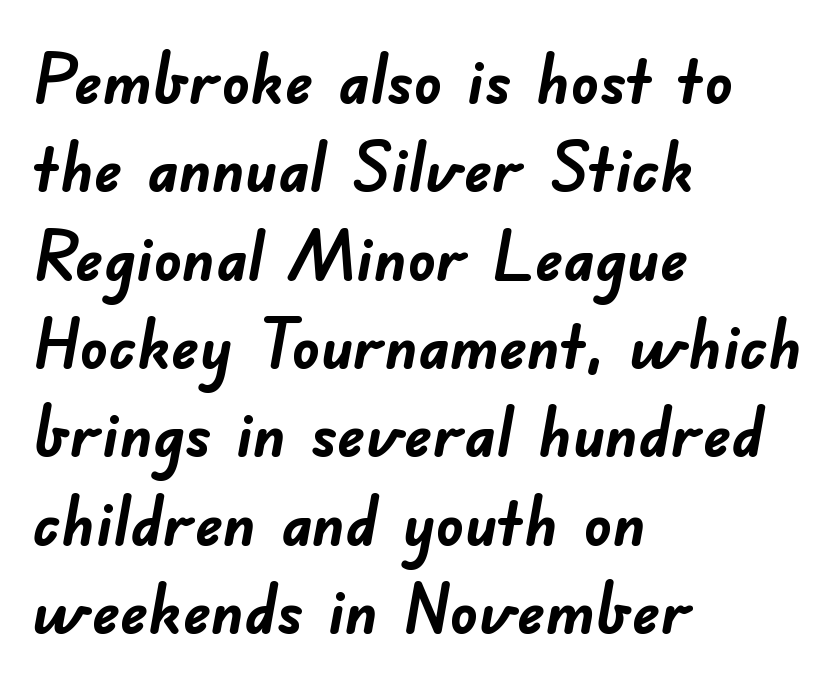
The image shows 69 px semibold sans-serif type; set left-aligned, normal line spacing (1.28x), normal letter spacing, not underlined; low stroke contrast and a small x-height.
